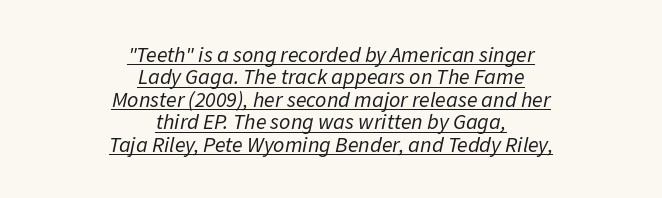
The image shows 22 px text type, italic (leaning right); set centered, tight line spacing (1.02x), normal letter spacing, underlined.
